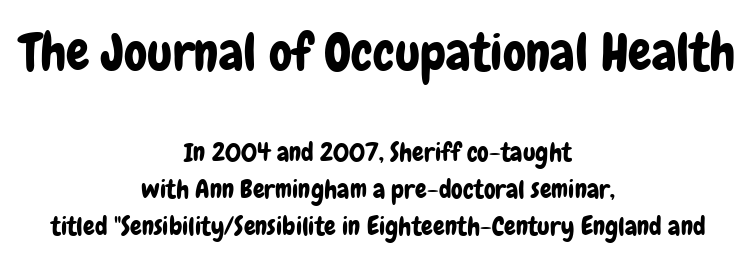
Every stem runs plumb, perpendicular to the baseline. Typographically, this falls in the sans-serif category. If you folded the block vertically in half, each line would mirror itself in length. The strip under each line holds only bare page. The upper block of text is set noticeably larger than the block beneath it. Glyph-to-glyph distance matches everyday printed text.
